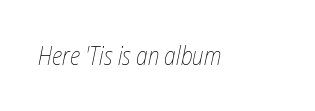
Q: Is the text bold? A: No.
Q: Is the text italic (slanted)? A: Yes, it leans right by about 12 degrees.
Q: Is the text underlined? A: No.
Q: Is the spacing between letters normal or unusually wide? A: Normal.
